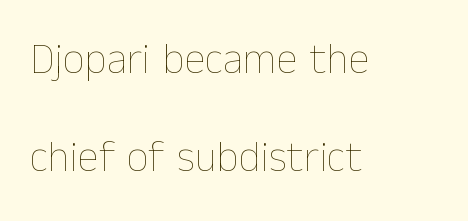
The image shows 43 px thin type, upright; set left-aligned, loose line spacing (2.28x), normal letter spacing, not underlined; low stroke contrast and a medium x-height.
